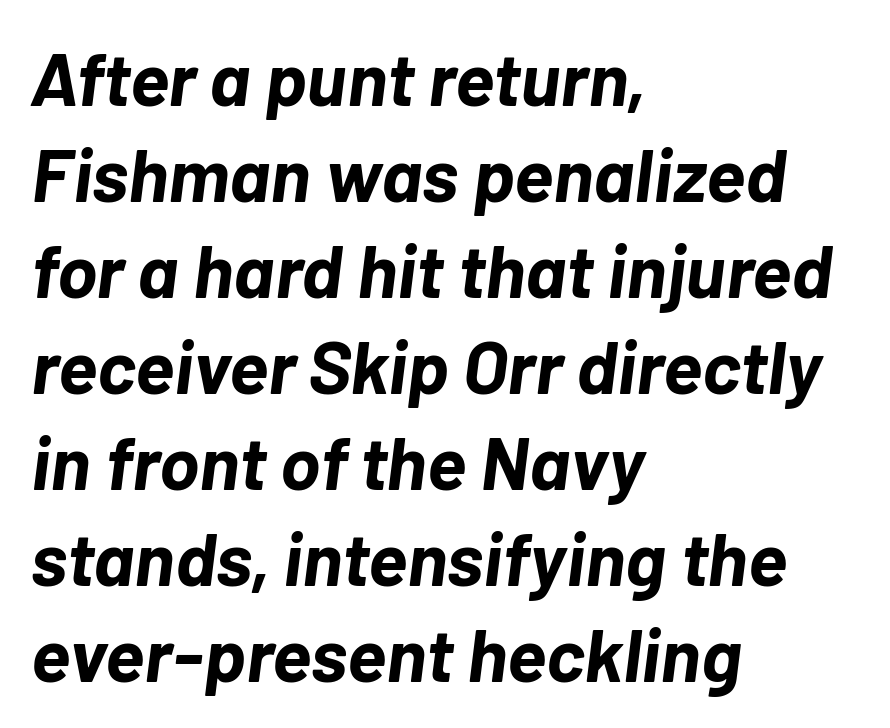
Leading matches the norm, producing a regular column. Reading down the block, your eye returns to a fixed left position each line. The strip under each line holds only bare page. The passage shown is emphatically bold. The passage shown is typed in a proportional face where columns would drift.
